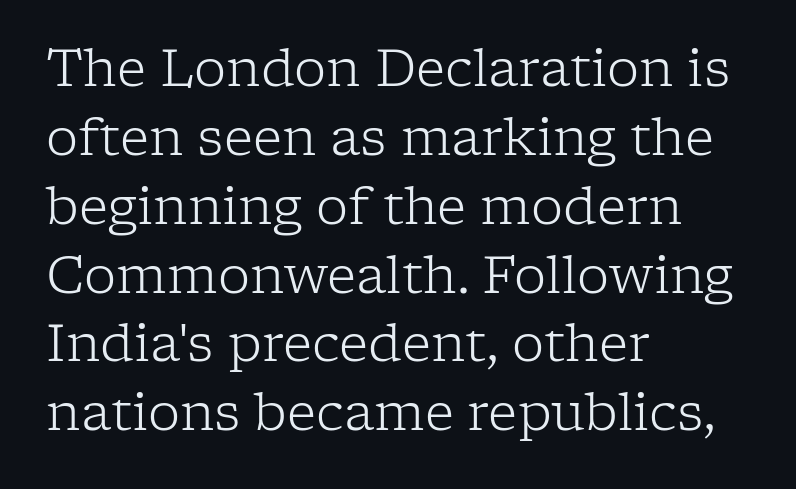
Character widths vary here, with narrow letters taking less room than wide ones. No heavy texture on the line: the type isn't bold. The gap between lines stays unmarked. This is the regular roman posture of the typeface. The vertical gap from one line to the next is medium.
